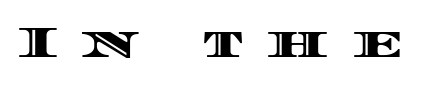
Q: Is the text italic (slanted)? A: No, it is upright.
Q: Is the text underlined? A: No.
Q: Is the spacing between letters normal or unusually wide? A: Unusually wide.
Q: Width (condensed, normal, or wide)? A: Wide.
Q: x-height? A: Large.
Q: Monospaced? A: No.
